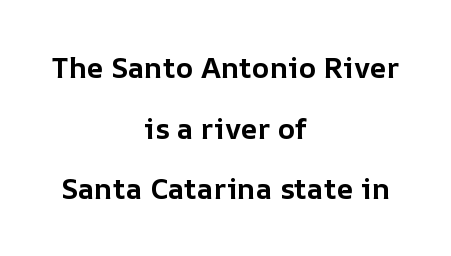
The image shows 29 px bold type, upright; set centered, loose line spacing (2.09x), normal letter spacing, not underlined; low stroke contrast and a medium x-height.
